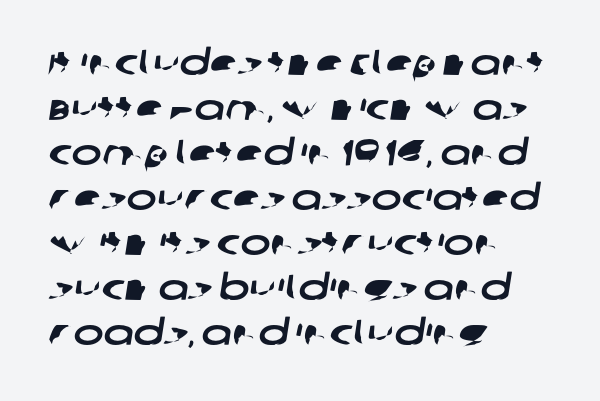
Q: Is the typeface a serif or a sans-serif typeface? A: Sans-serif.
Q: Is the text underlined? A: No.
Q: How is the paragraph aligned? A: Left-aligned.
Q: Is the spacing between letters normal or unusually wide? A: Normal.
Q: Is the spacing between lines tight, normal or loose? A: Normal.
Q: Width (condensed, normal, or wide)? A: Wide.
Q: Stroke contrast? A: Low.
Q: x-height? A: Large.
Q: Monospaced? A: No.
